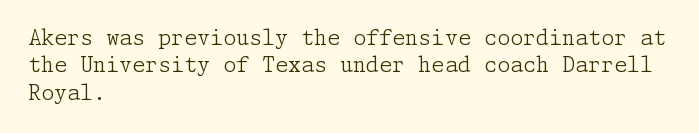
Reading down the block, your eye returns to a fixed left position each line. The weight tops out at a normal text grade. Interline gaps are of average width in this sample. The letters sit at their default tracking, neither squeezed nor spread.
